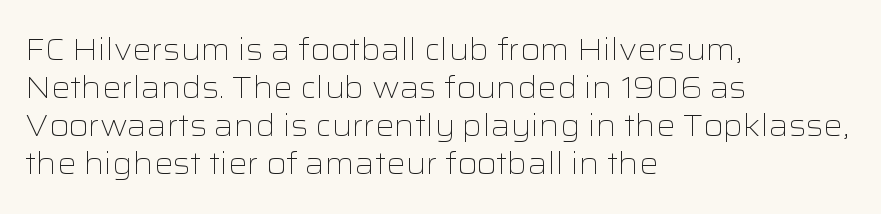
The image shows 30 px light, wide sans-serif type, upright; set left-aligned, normal line spacing (1.27x), normal letter spacing, not underlined; low stroke contrast and a medium x-height.
